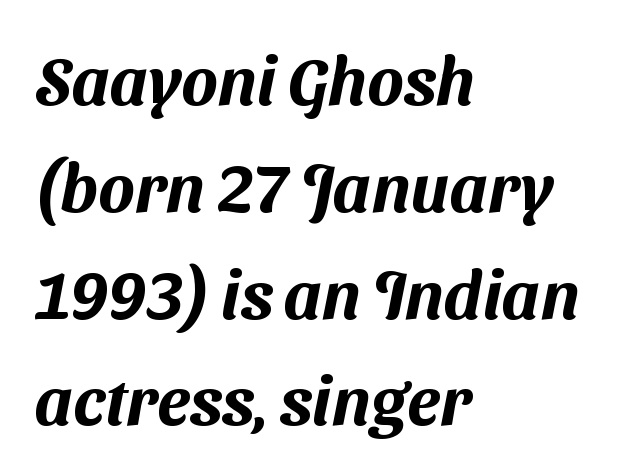
Q: Is the typeface a serif or a sans-serif typeface? A: Sans-serif.
Q: Is the text underlined? A: No.
Q: How is the paragraph aligned? A: Left-aligned.
Q: Is the spacing between letters normal or unusually wide? A: Normal.
Q: Is the spacing between lines tight, normal or loose? A: Normal.
Q: Width (condensed, normal, or wide)? A: Normal.
Q: Stroke contrast? A: Medium.
Q: x-height? A: Medium.
Q: Monospaced? A: No.
